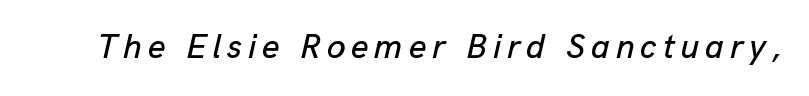
The image shows 34 px text type, italic (leaning right); set not underlined; low stroke contrast and a medium x-height.
